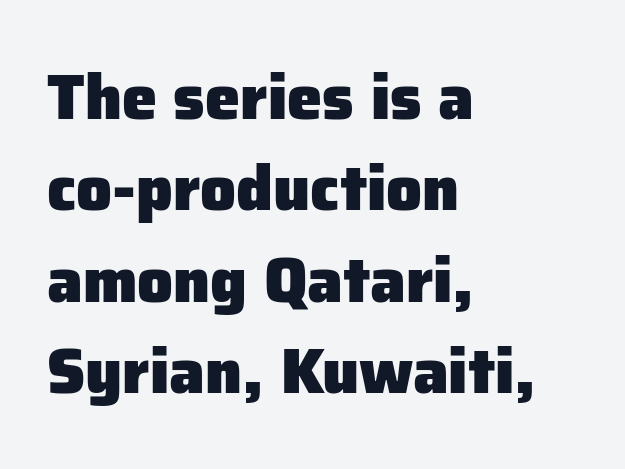
The image shows 63 px heavy sans-serif type, upright; set left-aligned, normal line spacing (1.45x), normal letter spacing, not underlined; low stroke contrast and a medium x-height.
